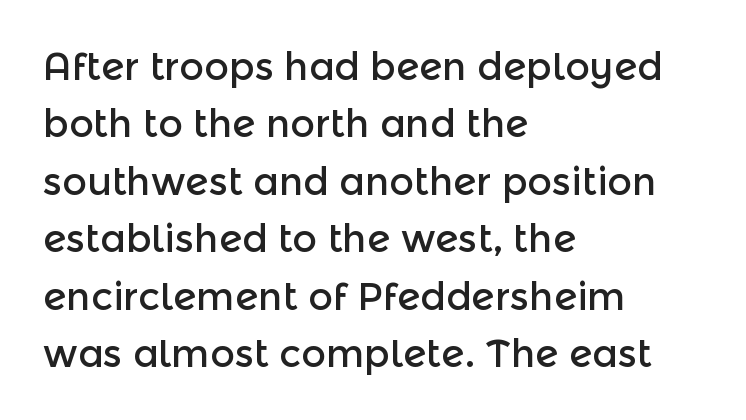
The image shows 38 px sans-serif type, upright; set left-aligned, normal line spacing (1.51x), normal letter spacing, not underlined; a medium x-height.
